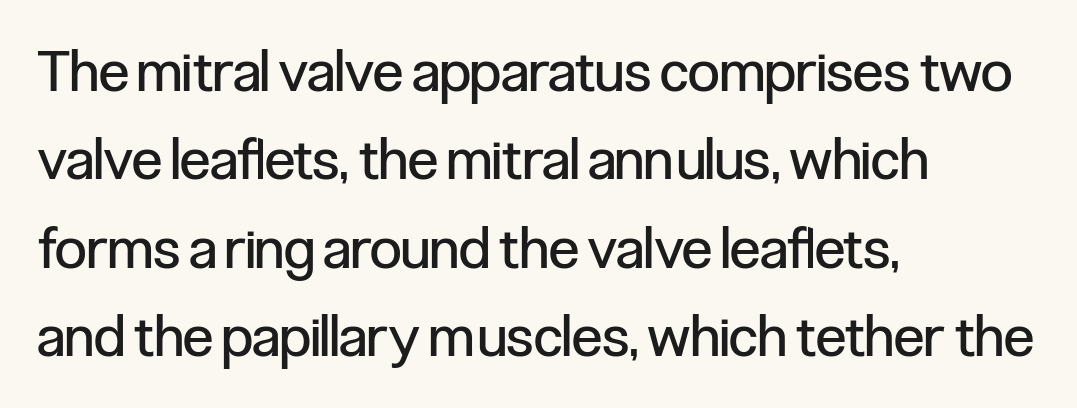
The characters are drawn with everyday or finer stroke widths. The gaps between neighbouring characters are ordinary and unremarkable. Quick note: not italic, upright. Here the designer chose a conventional face with non-uniform glyph widths. Bare-footed words on every line.
